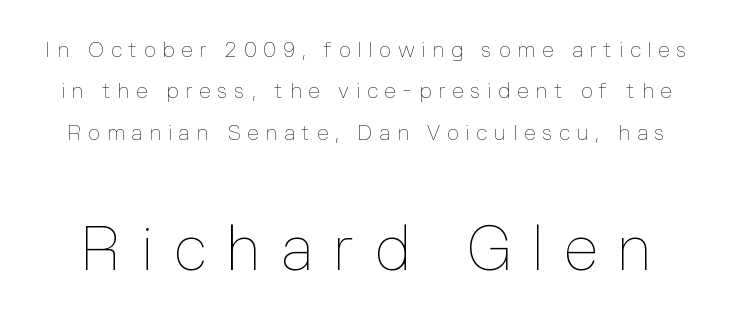
The image shows 62 px thin type, upright; set loose line spacing (1.97x), unusually wide letter spacing (+0.32 em), not underlined; the second (bottom) block is 2.95x larger; low stroke contrast and a medium x-height.
